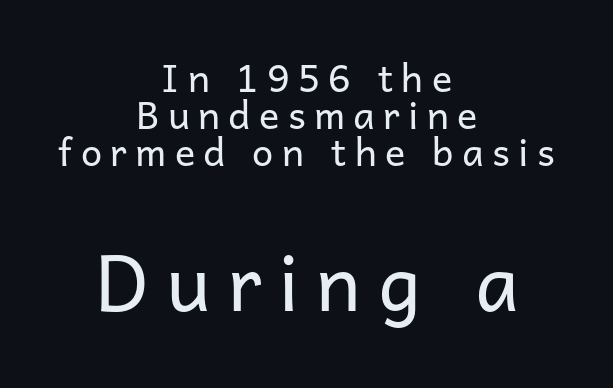
The image shows 77 px regular-weight sans-serif type, upright; set centered, tight line spacing (0.97x), unusually wide letter spacing (+0.22 em), not underlined; the second (bottom) block is 2.03x larger; low stroke contrast and a medium x-height.
